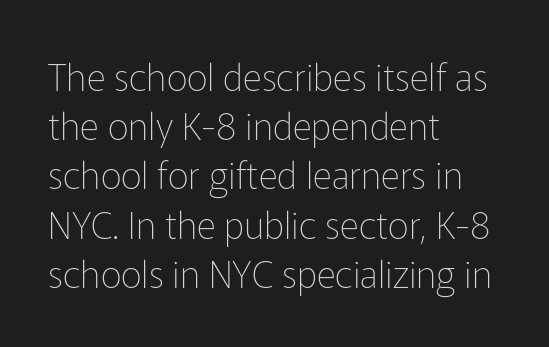
The image shows 37 px thin sans-serif type, upright; set left-aligned, normal line spacing (1.33x), normal letter spacing, not underlined; low stroke contrast and a medium x-height.
